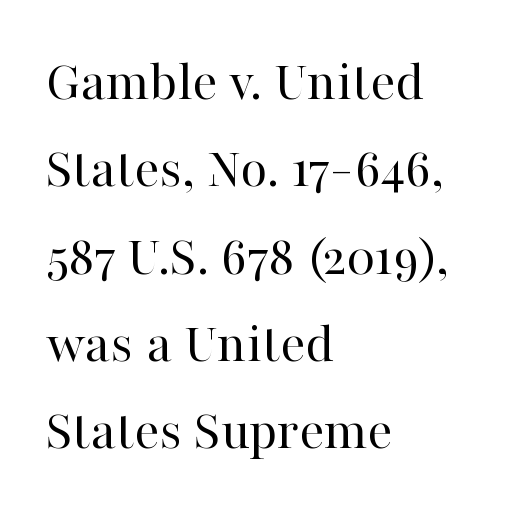
Q: Is the text bold? A: No.
Q: Is the text italic (slanted)? A: No, it is upright.
Q: Is the typeface a serif or a sans-serif typeface? A: Serif.
Q: Is the text underlined? A: No.
Q: How is the paragraph aligned? A: Left-aligned.
Q: Is the spacing between letters normal or unusually wide? A: Normal.
Q: Is the spacing between lines tight, normal or loose? A: Normal.
Q: Width (condensed, normal, or wide)? A: Normal.
Q: Stroke contrast? A: High.
Q: x-height? A: Medium.
Q: Monospaced? A: No.
